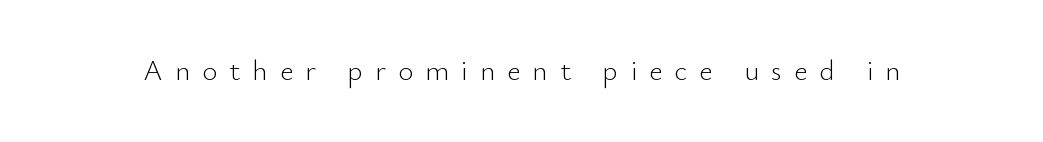
Q: Is the text bold? A: No.
Q: Is the text italic (slanted)? A: No, it is upright.
Q: Is the typeface a serif or a sans-serif typeface? A: Sans-serif.
Q: Is the text underlined? A: No.
Q: Is the spacing between letters normal or unusually wide? A: Unusually wide.
Q: Width (condensed, normal, or wide)? A: Normal.
Q: Stroke contrast? A: Low.
Q: x-height? A: Small.
Q: Monospaced? A: No.
